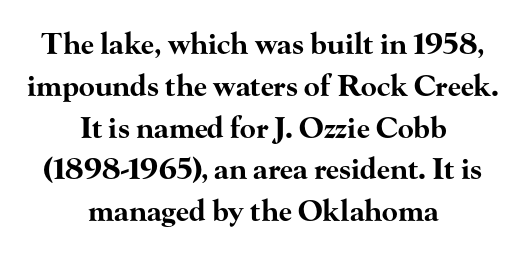
Q: Is the text bold? A: Yes.
Q: Is the text italic (slanted)? A: No, it is upright.
Q: Is the typeface a serif or a sans-serif typeface? A: Serif.
Q: Is the text underlined? A: No.
Q: How is the paragraph aligned? A: Centered.
Q: Is the spacing between letters normal or unusually wide? A: Normal.
Q: Is the spacing between lines tight, normal or loose? A: Normal.
Q: Width (condensed, normal, or wide)? A: Wide.
Q: Stroke contrast? A: High.
Q: x-height? A: Small.
Q: Monospaced? A: No.
